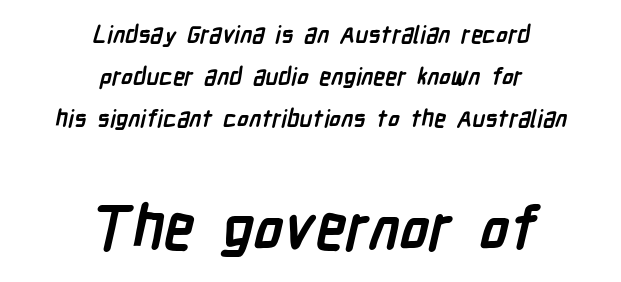
{"serif": "no", "bold": "yes", "weight": "semibold", "width": "condensed", "stroke_contrast": "low", "x_height": "medium", "monospaced": "no", "underline": "no", "align": "center", "line_spacing_ratio": 1.76, "letter_spacing": "normal", "letter_spacing_em": 0.0, "larger_block": "second", "size_ratio": 2.54, "glyph_px": 61}
